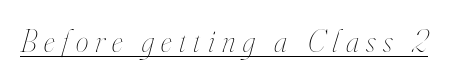
Q: Is the text bold? A: No.
Q: Is the text italic (slanted)? A: Yes, it leans right by about 16 degrees.
Q: Is the text underlined? A: Yes.
Q: Is the spacing between letters normal or unusually wide? A: Unusually wide.
Q: Width (condensed, normal, or wide)? A: Condensed.
Q: Stroke contrast? A: High.
Q: x-height? A: Small.
Q: Monospaced? A: No.
